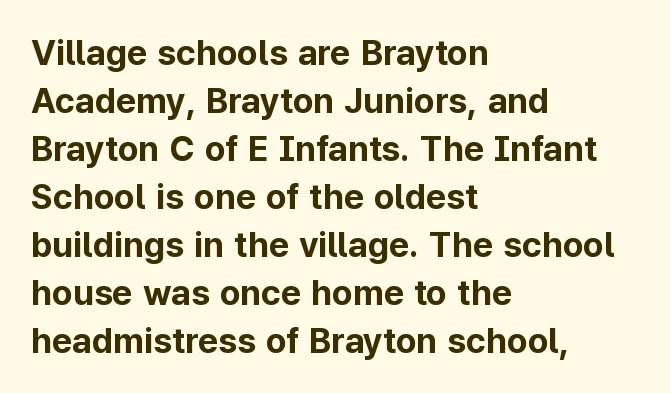
The image shows 35 px bold sans-serif type, upright; set left-aligned, normal line spacing (1.37x), normal letter spacing, not underlined; low stroke contrast and a medium x-height.
